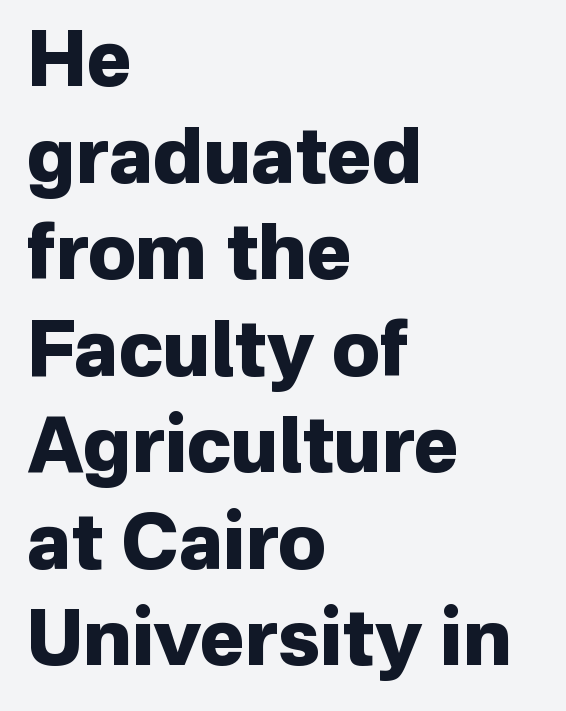
The glyphs are unaccompanied by any horizontal stroke below them. All the whitespace from short lines collects on the right. Each letter's strokes conclude bluntly, with no projecting serifs. The passage shown is typed in a proportional face where columns would drift. You could call the tracking neutral — neither tight nor loose.
